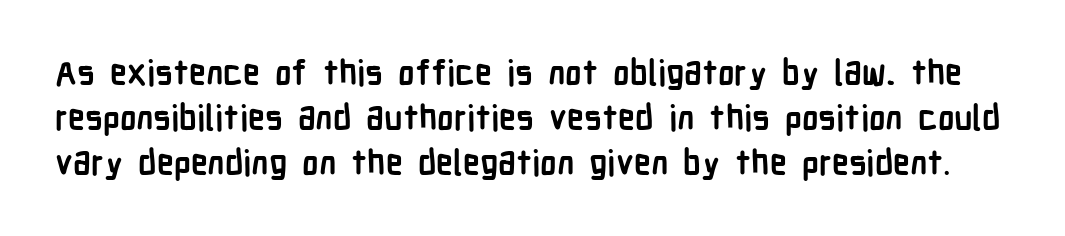
Q: Is the text bold? A: Yes.
Q: Is the text italic (slanted)? A: No, it is upright.
Q: Is the typeface a serif or a sans-serif typeface? A: Sans-serif.
Q: Is the text underlined? A: No.
Q: Is the spacing between letters normal or unusually wide? A: Normal.
Q: Is the spacing between lines tight, normal or loose? A: Normal.
Q: Width (condensed, normal, or wide)? A: Condensed.
Q: Stroke contrast? A: Low.
Q: x-height? A: Medium.
Q: Monospaced? A: No.
